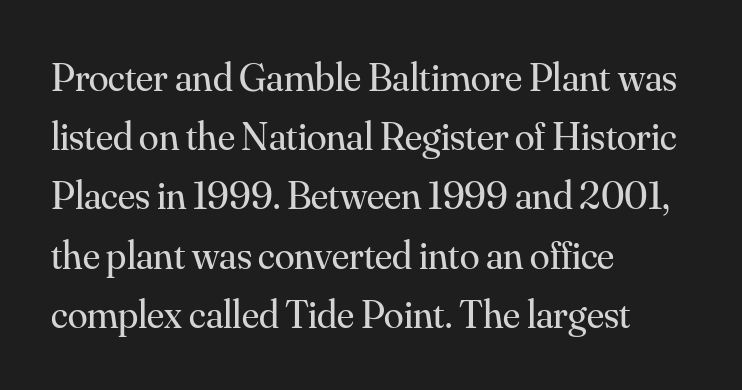
Q: Is the text bold? A: No.
Q: Is the text italic (slanted)? A: No, it is upright.
Q: Is the typeface a serif or a sans-serif typeface? A: Serif.
Q: Is the text underlined? A: No.
Q: How is the paragraph aligned? A: Left-aligned.
Q: Is the spacing between letters normal or unusually wide? A: Normal.
Q: Is the spacing between lines tight, normal or loose? A: Normal.
Q: Width (condensed, normal, or wide)? A: Normal.
Q: Stroke contrast? A: Medium.
Q: x-height? A: Small.
Q: Monospaced? A: No.
